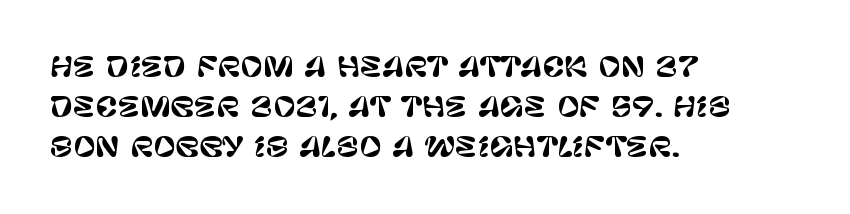
{"underline": "no", "align": "left", "line_spacing": "normal", "line_spacing_ratio": 1.49, "letter_spacing": "normal", "letter_spacing_em": 0.0, "glyph_px": 27}
